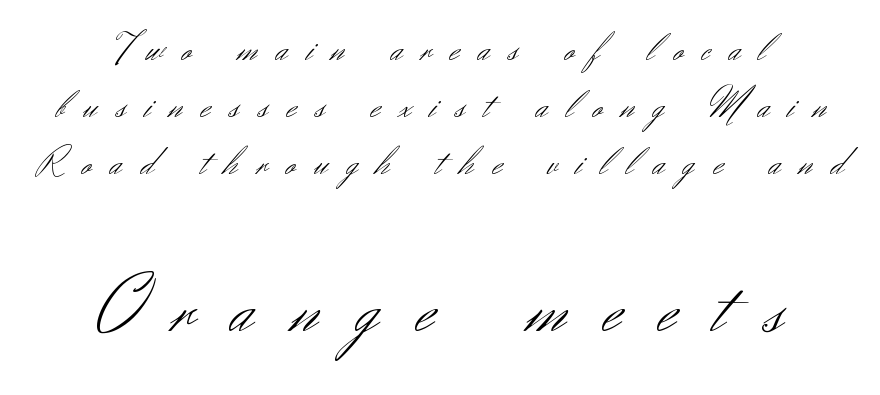
Characters follow at a spacing far wider than the type designer built in. The area under the type is left untouched. The rag falls on both sides of this text block equally. The face looks like a standard text weight, possibly lighter. The following chunk of copy outweighs the initial chunk in type size.
